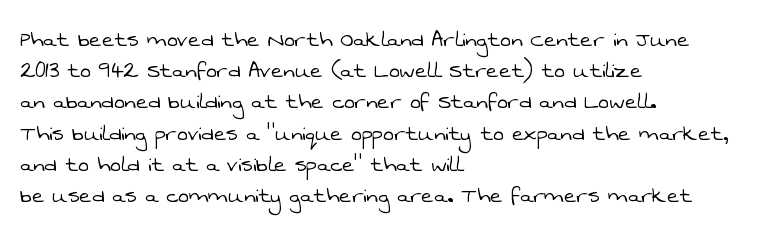
Q: Is the text bold? A: No.
Q: Is the text underlined? A: No.
Q: How is the paragraph aligned? A: Left-aligned.
Q: Is the spacing between letters normal or unusually wide? A: Normal.
